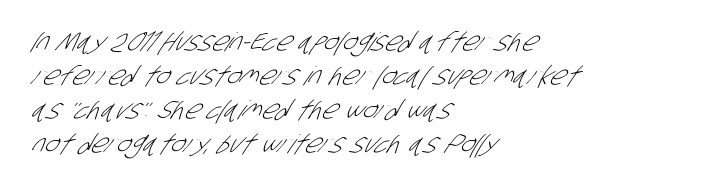
The image shows 26 px text type; set left-aligned, normal line spacing (1.31x), normal letter spacing, not underlined.
